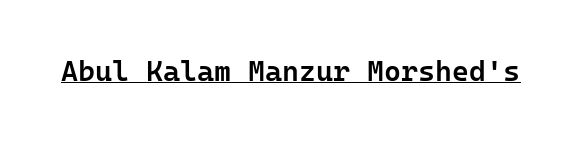
Q: Is the text bold? A: Semi-bold.
Q: Is the text italic (slanted)? A: No, it is upright.
Q: Is the typeface a serif or a sans-serif typeface? A: Sans-serif.
Q: Is the text underlined? A: Yes.
Q: Is the spacing between letters normal or unusually wide? A: Normal.
Q: Width (condensed, normal, or wide)? A: Normal.
Q: Stroke contrast? A: Low.
Q: x-height? A: Medium.
Q: Monospaced? A: Yes.
